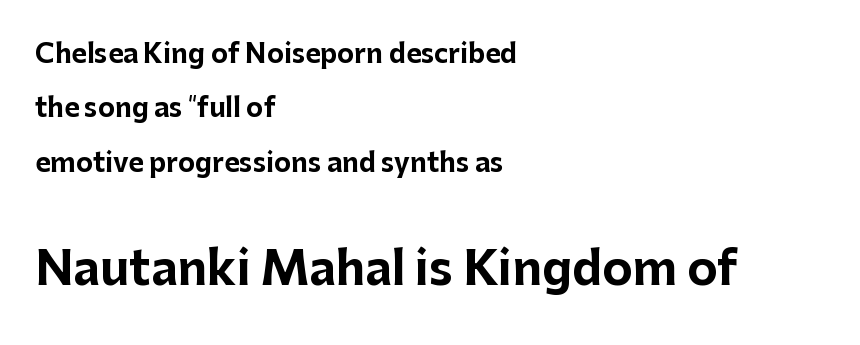
Q: Is the text bold? A: Yes.
Q: Is the text italic (slanted)? A: No, it is upright.
Q: Is the typeface a serif or a sans-serif typeface? A: Sans-serif.
Q: Is the text underlined? A: No.
Q: How is the paragraph aligned? A: Left-aligned.
Q: Is the spacing between letters normal or unusually wide? A: Normal.
Q: Is the spacing between lines tight, normal or loose? A: Loose.
Q: Which block of text is set in a larger size, the first (top) or the second (bottom)? A: The second (bottom) one.
Q: Width (condensed, normal, or wide)? A: Normal.
Q: Stroke contrast? A: Low.
Q: x-height? A: Medium.
Q: Monospaced? A: No.
